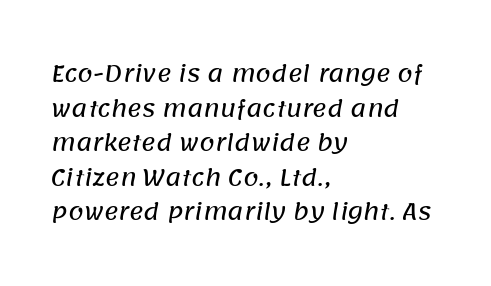
Q: Is the text underlined? A: No.
Q: How is the paragraph aligned? A: Left-aligned.
Q: Is the spacing between letters normal or unusually wide? A: Normal.
Q: Is the spacing between lines tight, normal or loose? A: Normal.
